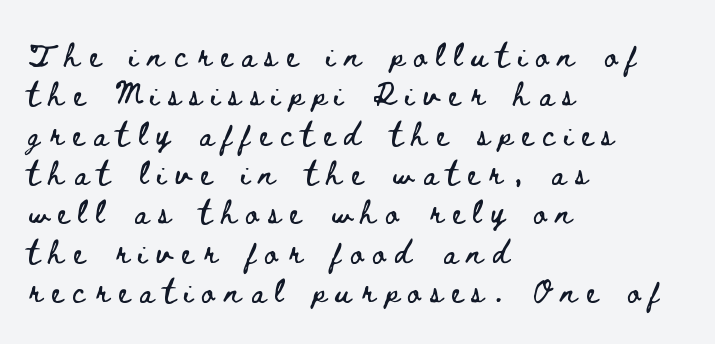
The image shows 23 px text type; set left-aligned, line spacing 1.71x, unusually wide letter spacing (+0.43 em), not underlined.
